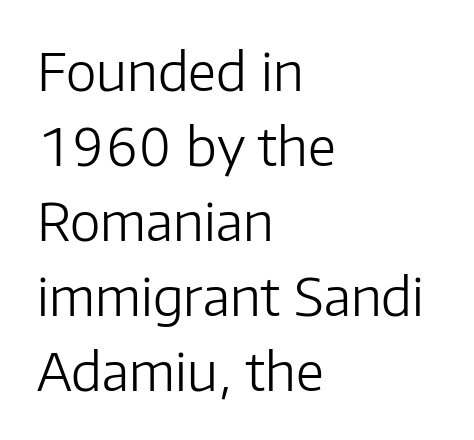
{"serif": "no", "italic": "no", "bold": "no", "weight": "light", "width": "normal", "stroke_contrast": "low", "x_height": "medium", "monospaced": "no", "underline": "no", "align": "left", "line_spacing": "normal", "line_spacing_ratio": 1.44, "letter_spacing": "normal", "letter_spacing_em": 0.0, "glyph_px": 52}
